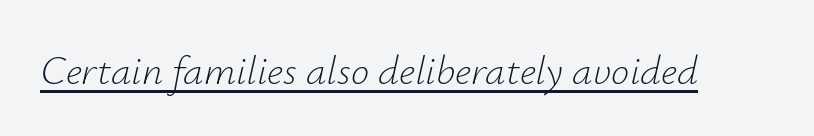
The image shows 41 px light type, italic (leaning right); set normal letter spacing, underlined; low stroke contrast and a small x-height.
